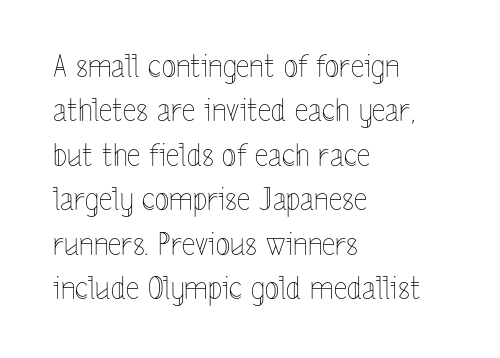
The tracking reads as untouched default to a designer's eye. The specimen omits any rule beneath the text block's lines. All the whitespace from short lines collects on the right. Regarding leading, the lines here are spaced in the standard way. You could not count columns in this text — the font is proportionally spaced. Unlike italic type, these characters show no tilt at all.
